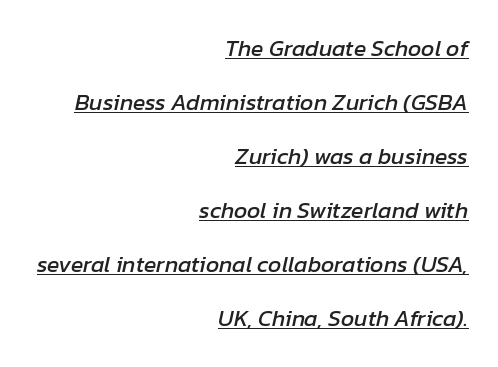
The image shows 23 px text type, italic (leaning right); set right-aligned, loose line spacing (2.35x), normal letter spacing, underlined.
